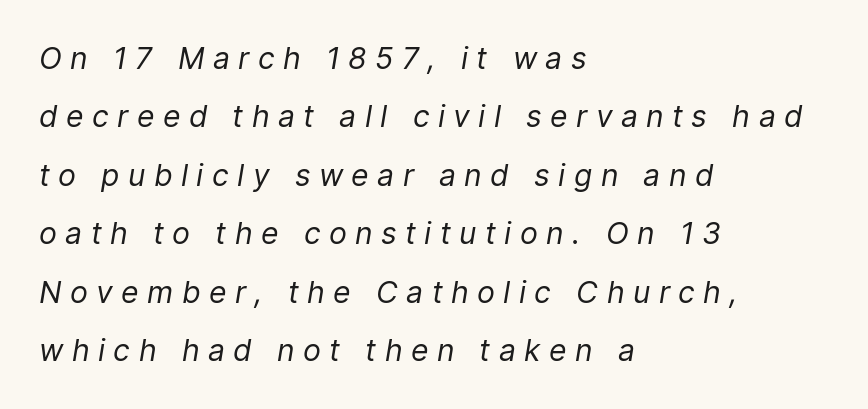
Casual observation: everything's shoved over to the left. This sample has the flowing, uneven cadence of proportional lettering. Regarding leading, the lines here are spaced well apart. This rendering widens character spacing well past its baseline value. An italicized treatment has been applied to the whole sample.
